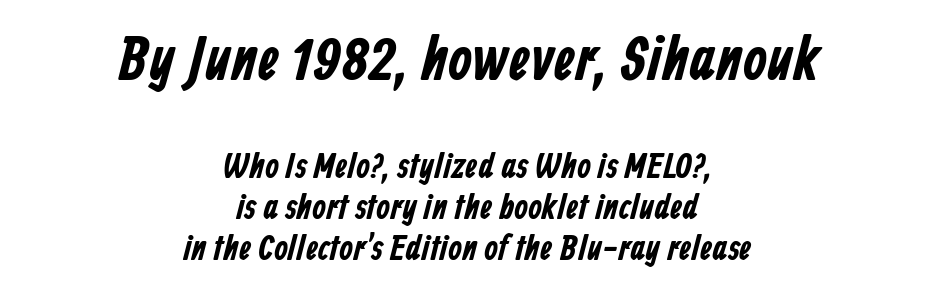
{"serif": "no", "width": "condensed", "stroke_contrast": "low", "x_height": "medium", "monospaced": "no", "underline": "no", "align": "center", "line_spacing_ratio": 1.18, "letter_spacing": "normal", "letter_spacing_em": 0.0, "larger_block": "first", "size_ratio": 1.74, "glyph_px": 61}
